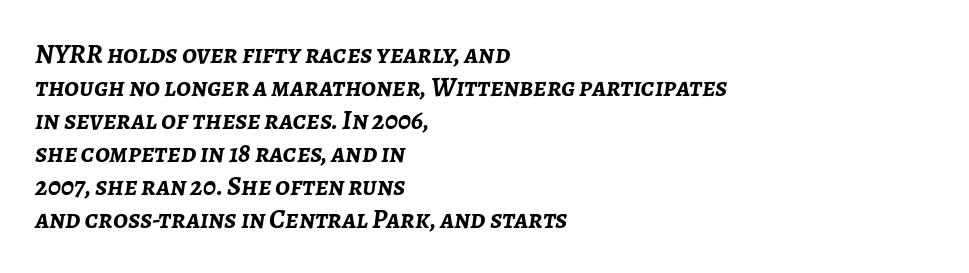
Q: Is the text bold? A: Yes.
Q: Is the text italic (slanted)? A: Yes, it leans right by about 7 degrees.
Q: Is the text underlined? A: No.
Q: How is the paragraph aligned? A: Left-aligned.
Q: Is the spacing between letters normal or unusually wide? A: Normal.
